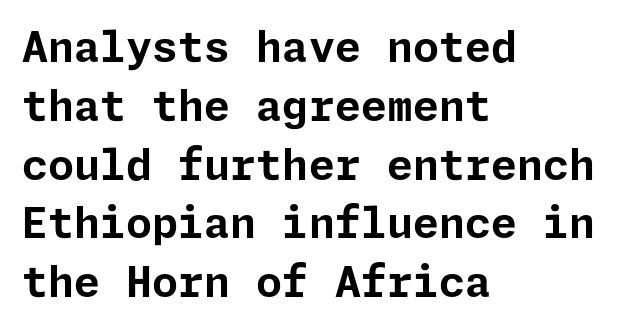
The image shows 42 px bold sans-serif type, upright; set left-aligned, normal line spacing (1.4x), normal letter spacing, not underlined; low stroke contrast and a medium x-height.
